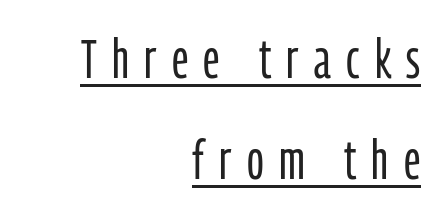
It's the straight-up-and-down kind of type. The typesetter chose a ragged-left arrangement here. The line texture is sparse and dotted thanks to wide tracking. This sample uses a sans-serif face. No heavy texture on the line: the type isn't bold.
